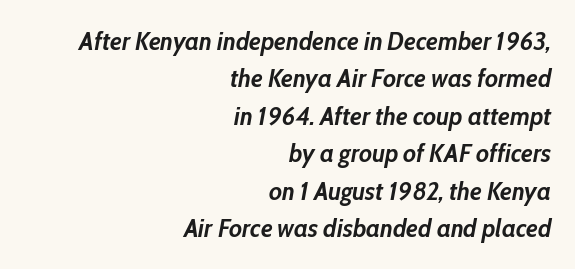
Q: Is the text bold? A: Yes.
Q: Is the text italic (slanted)? A: Yes, it leans right by about 10 degrees.
Q: Is the text underlined? A: No.
Q: How is the paragraph aligned? A: Right-aligned.
Q: Is the spacing between letters normal or unusually wide? A: Normal.
Q: Is the spacing between lines tight, normal or loose? A: Normal.
